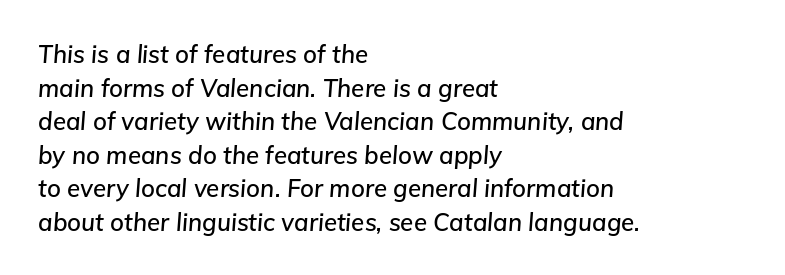
Q: Is the text italic (slanted)? A: Yes, it leans right by about 5 degrees.
Q: Is the text underlined? A: No.
Q: How is the paragraph aligned? A: Left-aligned.
Q: Is the spacing between letters normal or unusually wide? A: Normal.
Q: Is the spacing between lines tight, normal or loose? A: Normal.
